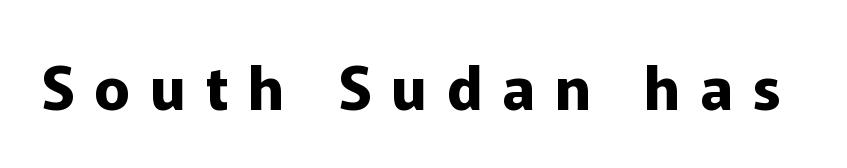
{"serif": "no", "italic": "no", "bold": "yes", "weight": "bold", "width": "normal", "stroke_contrast": "low", "x_height": "medium", "monospaced": "no", "underline": "no", "letter_spacing": "wide", "letter_spacing_em": 0.34, "glyph_px": 59}
